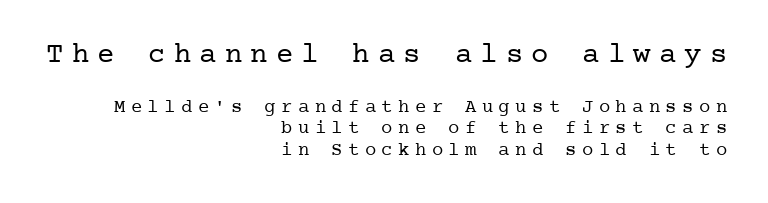
The image shows 29 px regular-weight serif type, upright; set right-aligned, tight line spacing (1.15x), unusually wide letter spacing (+0.28 em), not underlined; the first (top) block is 1.53x larger; low stroke contrast and a medium x-height.
